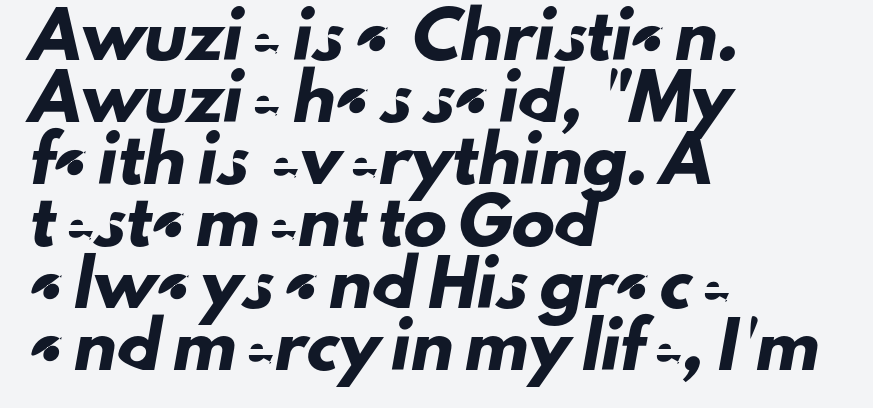
Here the designer chose a conventional face with non-uniform glyph widths. The face used here is rendered with its standard letterfit. Grotesque or geometric, the face here clearly has no serifs. Notice how the passage keeps a crisp vertical edge on the left only. This block has exactly the height ordinary leading produces. The space directly below the letters is spotless.
